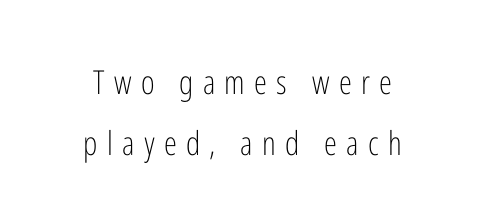
The image shows 33 px light, condensed sans-serif type, upright; set centered, line spacing 1.86x, unusually wide letter spacing (+0.28 em), not underlined; low stroke contrast and a medium x-height.
